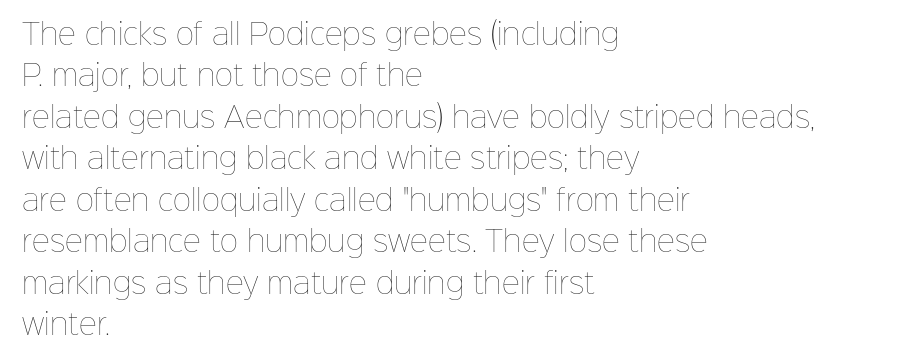
The image shows 28 px thin type, upright; set left-aligned, normal line spacing (1.48x), normal letter spacing, not underlined; low stroke contrast and a medium x-height.
